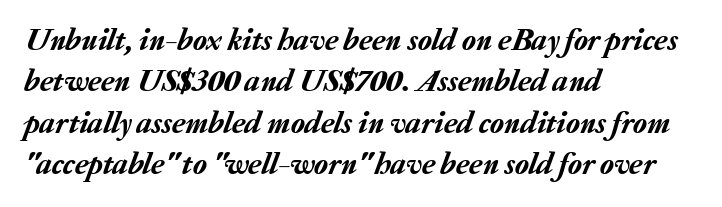
The image shows 32 px text type, italic (leaning right); set left-aligned, normal line spacing (1.29x), normal letter spacing, not underlined; low stroke contrast and a medium x-height.
